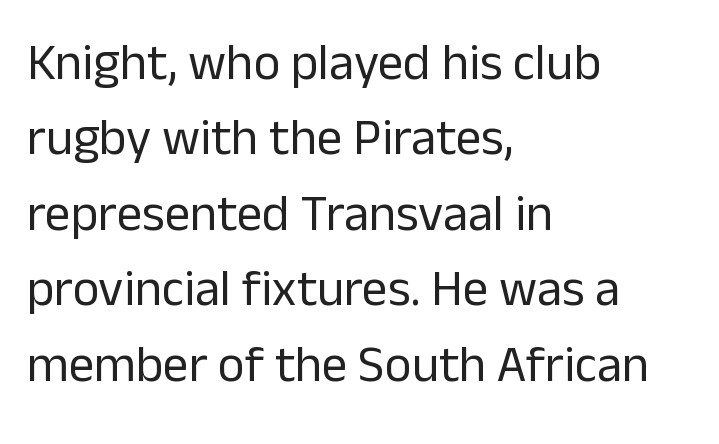
The image shows 51 px regular-weight sans-serif type, upright; set left-aligned, normal line spacing (1.48x), normal letter spacing, not underlined; low stroke contrast and a medium x-height.
